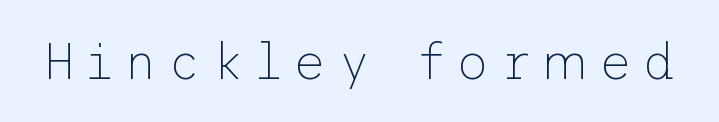
Any mark beneath the type? The region is blank. Display-style spreading of the glyphs; the letterfit is very open. Is the stroke heavy? The answer is a plain regular-or-lighter. It's the straight-up-and-down kind of type. The passage shown is typeset with a sans-serif family.
